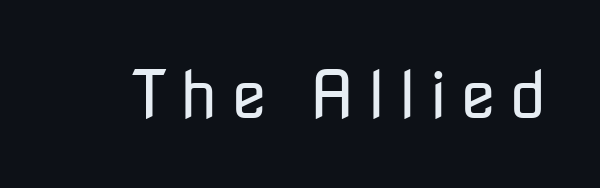
{"serif": "no", "italic": "no", "bold": "no", "weight": "regular", "width": "normal", "stroke_contrast": "low", "x_height": "medium", "monospaced": "no", "underline": "no", "glyph_px": 66}
